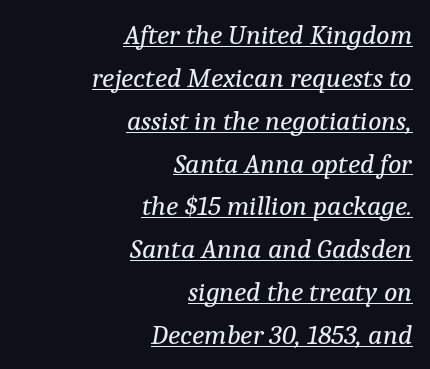
Q: Is the text bold? A: No.
Q: Is the text italic (slanted)? A: Yes, it leans right by about 9 degrees.
Q: Is the typeface a serif or a sans-serif typeface? A: Serif.
Q: Is the text underlined? A: Yes.
Q: How is the paragraph aligned? A: Right-aligned.
Q: Is the spacing between letters normal or unusually wide? A: Normal.
Q: Is the spacing between lines tight, normal or loose? A: Normal.
Q: Width (condensed, normal, or wide)? A: Normal.
Q: Stroke contrast? A: Low.
Q: x-height? A: Medium.
Q: Monospaced? A: No.
